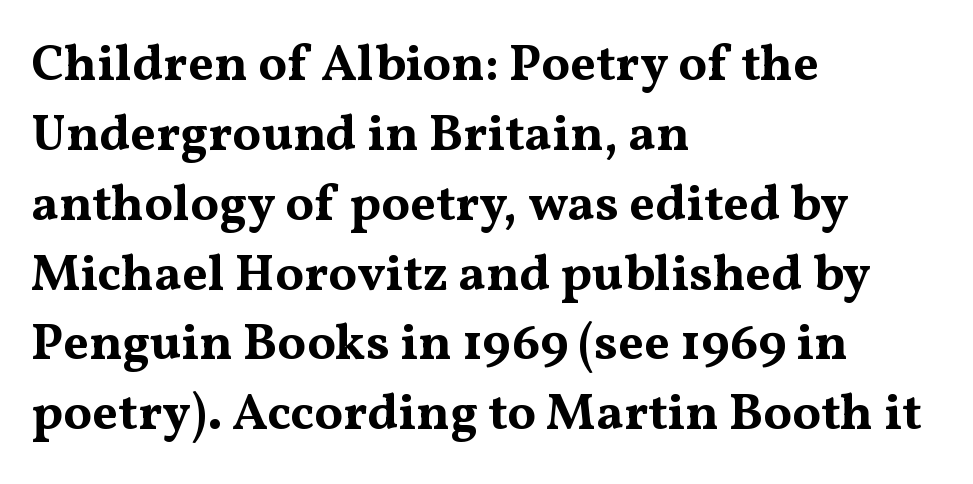
{"serif": "yes", "italic": "no", "bold": "yes", "weight": "bold", "width": "wide", "stroke_contrast": "medium", "x_height": "medium", "monospaced": "no", "underline": "no", "align": "left", "line_spacing": "normal", "line_spacing_ratio": 1.37, "letter_spacing": "normal", "letter_spacing_em": 0.0, "glyph_px": 51}
